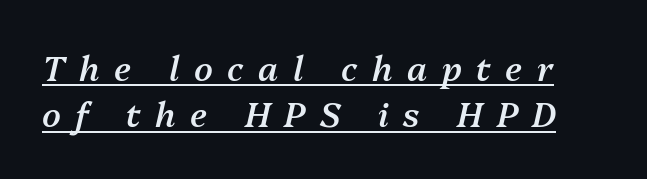
{"italic": "yes", "lean": "right", "slant_degrees": 13, "bold": "semi", "weight": "semibold", "width": "normal", "stroke_contrast": "medium", "x_height": "medium", "monospaced": "no", "underline": "yes", "line_spacing": "normal", "line_spacing_ratio": 1.36, "letter_spacing": "wide", "letter_spacing_em": 0.43, "glyph_px": 34}
